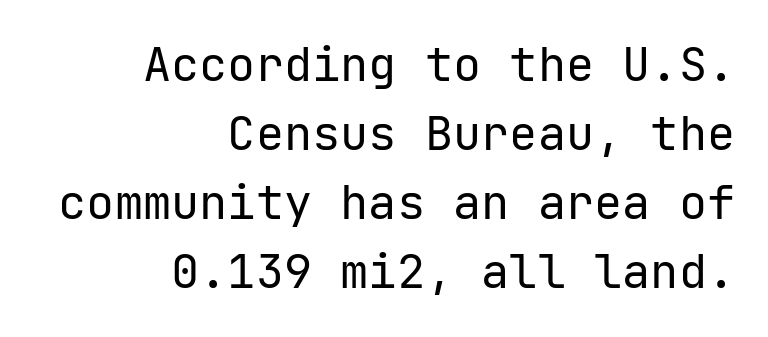
{"serif": "no", "italic": "no", "bold": "no", "weight": "regular", "width": "normal", "stroke_contrast": "low", "x_height": "medium", "underline": "no", "align": "right", "line_spacing": "normal", "line_spacing_ratio": 1.47, "letter_spacing": "normal", "letter_spacing_em": 0.0, "glyph_px": 47}
